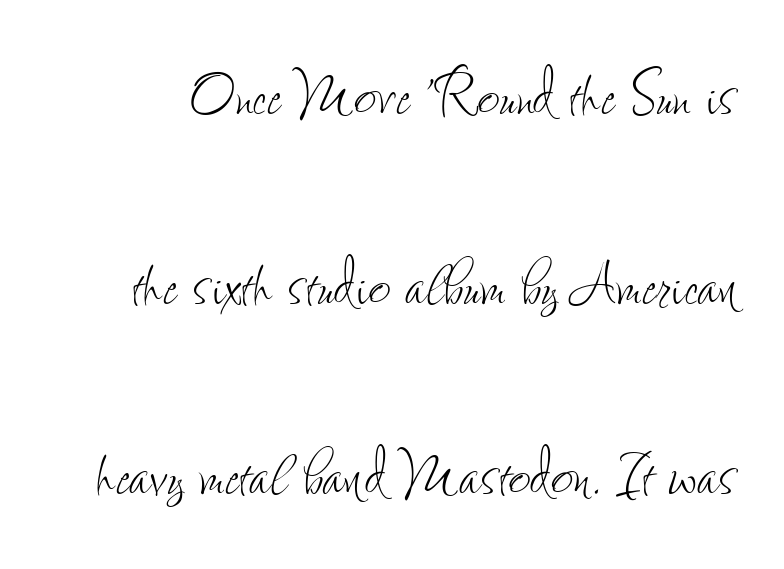
A bare baseline throughout the passage. If you measured baseline to baseline, you'd find a long distance. Is this a fixed-width face? No — the glyphs have proportional, varying widths. The line texture is even and compact thanks to regular tracking. Heaviness? Minimal to ordinary, like unemphasized prose.
